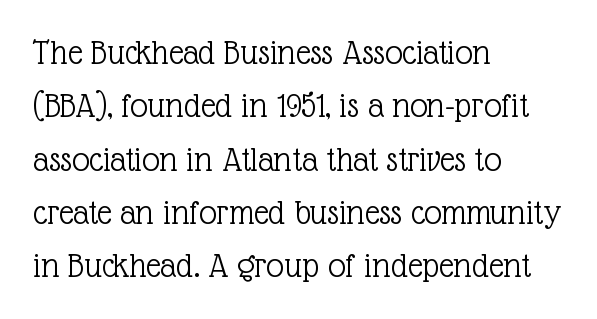
Clear beneath every line of the passage. The typeface has the unassuming heft of standard copy or less. The rendering shows small feet on the letterforms — a serif design. Each word holds together tightly as a unit, with standard inter-letter gaps. Alignment: flush left. This sample has the flowing, uneven cadence of proportional lettering.
